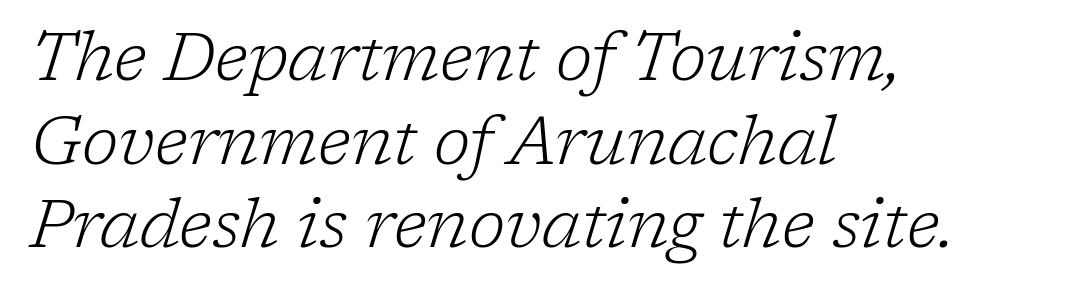
{"serif": "yes", "italic": "yes", "lean": "right", "slant_degrees": 17, "bold": "no", "weight": "light", "width": "normal", "stroke_contrast": "low", "x_height": "medium", "monospaced": "no", "underline": "no", "align": "left", "line_spacing": "normal", "line_spacing_ratio": 1.25, "letter_spacing": "normal", "letter_spacing_em": 0.0, "glyph_px": 67}
